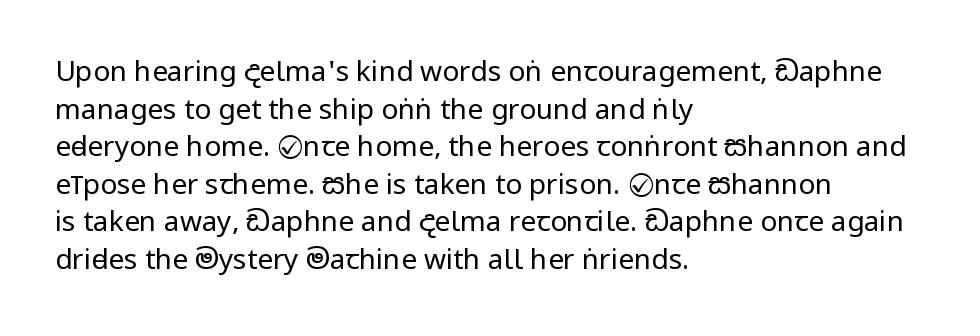
{"serif": "no", "italic": "no", "bold": "no", "weight": "regular", "width": "condensed", "stroke_contrast": "low", "x_height": "large", "monospaced": "no", "underline": "no", "align": "left", "line_spacing": "normal", "line_spacing_ratio": 1.34, "letter_spacing": "normal", "letter_spacing_em": 0.0, "glyph_px": 28}
